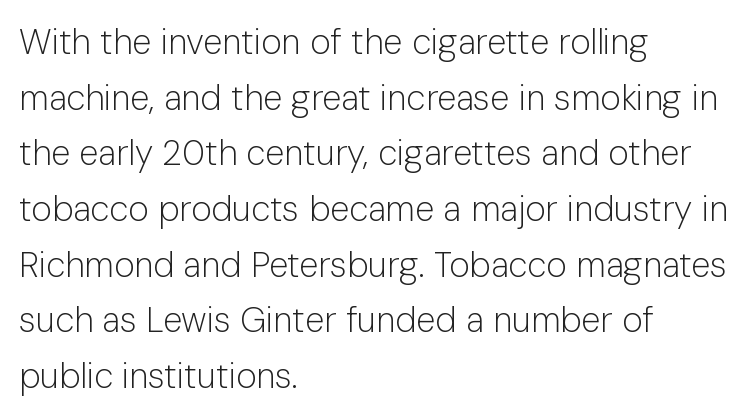
Q: Is the text bold? A: No.
Q: Is the text italic (slanted)? A: No, it is upright.
Q: Is the typeface a serif or a sans-serif typeface? A: Sans-serif.
Q: Is the text underlined? A: No.
Q: How is the paragraph aligned? A: Left-aligned.
Q: Is the spacing between letters normal or unusually wide? A: Normal.
Q: Is the spacing between lines tight, normal or loose? A: Normal.
Q: Width (condensed, normal, or wide)? A: Normal.
Q: Stroke contrast? A: Low.
Q: x-height? A: Medium.
Q: Monospaced? A: No.
